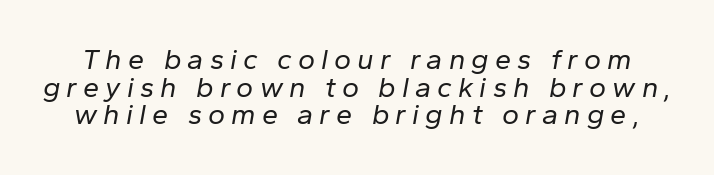
{"italic": "yes", "lean": "right", "slant_degrees": 10, "bold": "no", "weight": "regular", "width": "normal", "stroke_contrast": "low", "x_height": "medium", "monospaced": "no", "underline": "no", "line_spacing": "tight", "line_spacing_ratio": 0.95, "letter_spacing": "wide", "letter_spacing_em": 0.21, "glyph_px": 29}
